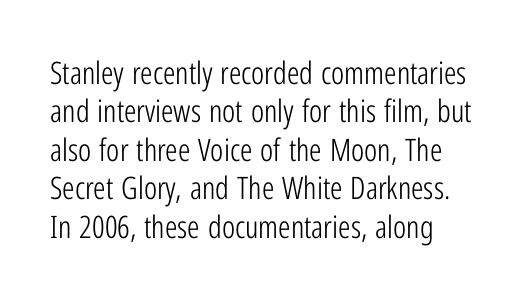
The image shows 31 px light, condensed sans-serif type, upright; set line spacing 1.24x, normal letter spacing, not underlined; low stroke contrast and a medium x-height.
